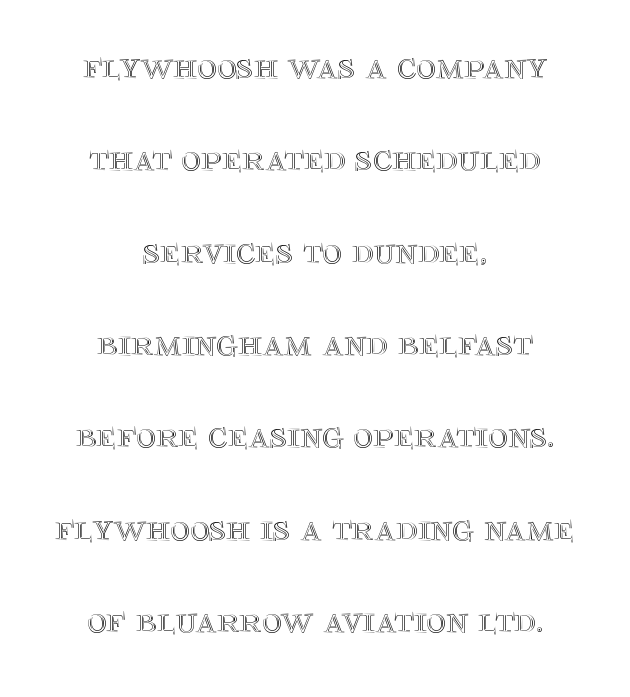
The image shows 38 px text type, upright; set centered, loose line spacing (2.43x), normal letter spacing, not underlined; a large x-height.
